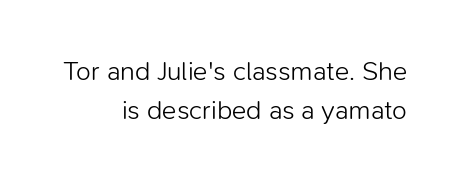
Q: Is the text bold? A: No.
Q: Is the text italic (slanted)? A: No, it is upright.
Q: Is the text underlined? A: No.
Q: How is the paragraph aligned? A: Right-aligned.
Q: Is the spacing between letters normal or unusually wide? A: Normal.
Q: Is the spacing between lines tight, normal or loose? A: Normal.
